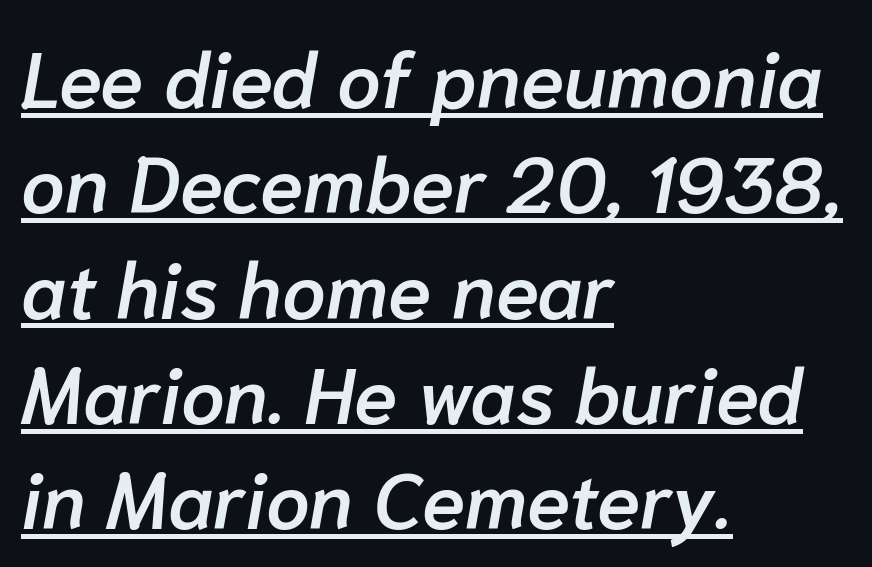
Students, observe the line beneath the letters — that is underlining. The paragraph has a hard left edge and a soft right edge. The characters look somewhat weighty, a semibold short of true bold. Note the varied advance widths — an 'i' is clearly narrower than an 'm'.
